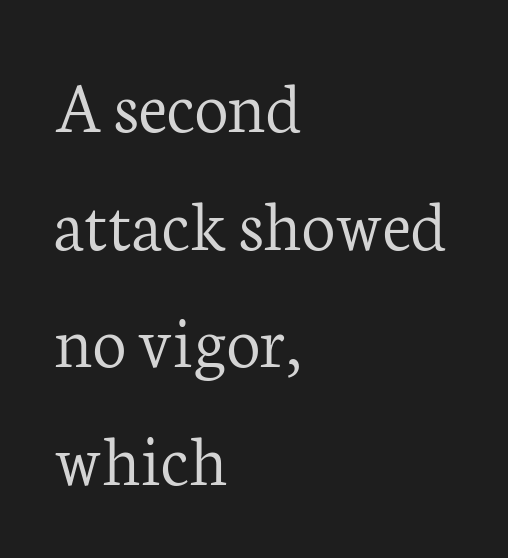
{"serif": "yes", "italic": "no", "bold": "no", "weight": "light", "width": "normal", "stroke_contrast": "low", "x_height": "medium", "monospaced": "no", "underline": "no", "align": "left", "line_spacing": "normal", "line_spacing_ratio": 1.57, "letter_spacing": "normal", "letter_spacing_em": 0.0, "glyph_px": 75}
